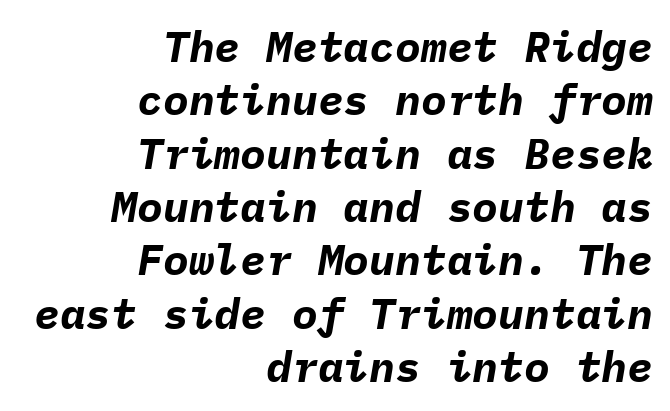
The image shows 43 px bold type, italic (leaning right), monospaced; set right-aligned, line spacing 1.24x, normal letter spacing, not underlined; low stroke contrast and a medium x-height.
